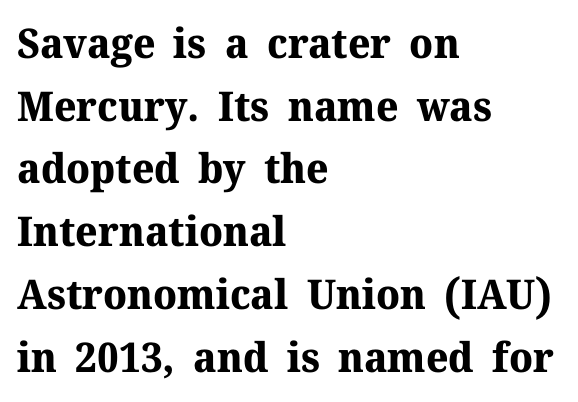
{"serif": "yes", "italic": "no", "bold": "yes", "weight": "bold", "width": "normal", "stroke_contrast": "medium", "x_height": "medium", "monospaced": "no", "underline": "no", "align": "left", "line_spacing": "normal", "line_spacing_ratio": 1.53, "letter_spacing": "normal", "letter_spacing_em": 0.0, "glyph_px": 41}
